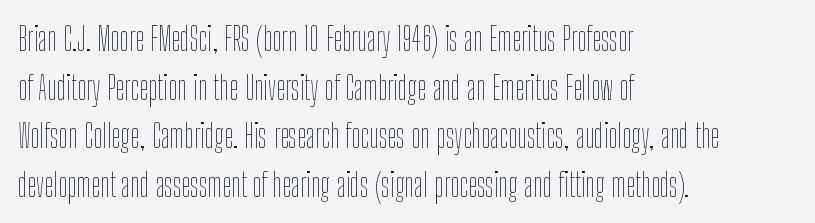
The image shows 33 px thin, condensed type, upright; set left-aligned, normal line spacing (1.47x), normal letter spacing, not underlined; low stroke contrast and a medium x-height.
